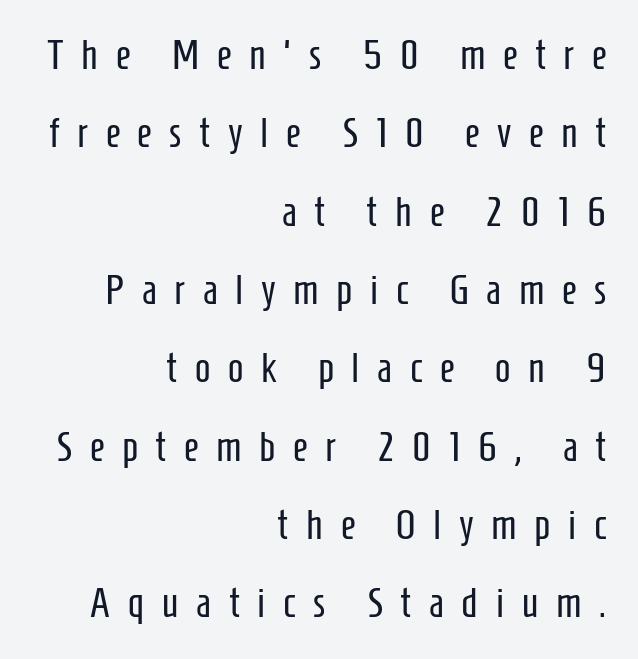
The image shows 41 px regular-weight, condensed sans-serif type, upright; set right-aligned, loose line spacing (1.91x), unusually wide letter spacing (+0.43 em), not underlined; low stroke contrast and a medium x-height.
